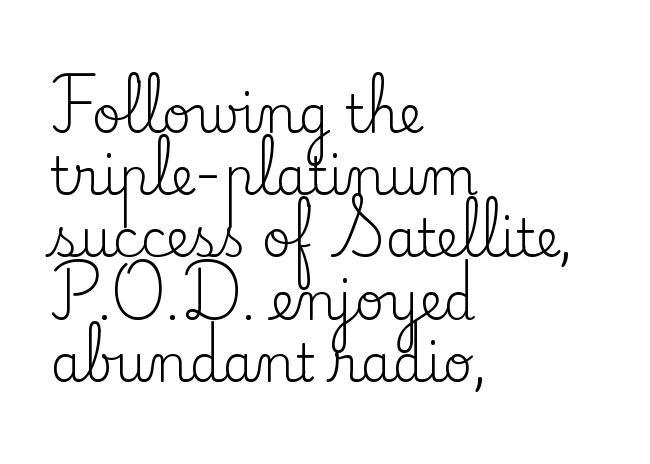
Q: Is the text bold? A: No.
Q: Is the text italic (slanted)? A: No, it is upright.
Q: Is the text underlined? A: No.
Q: How is the paragraph aligned? A: Left-aligned.
Q: Is the spacing between letters normal or unusually wide? A: Normal.
Q: Width (condensed, normal, or wide)? A: Normal.
Q: Stroke contrast? A: Low.
Q: x-height? A: Small.
Q: Monospaced? A: No.
